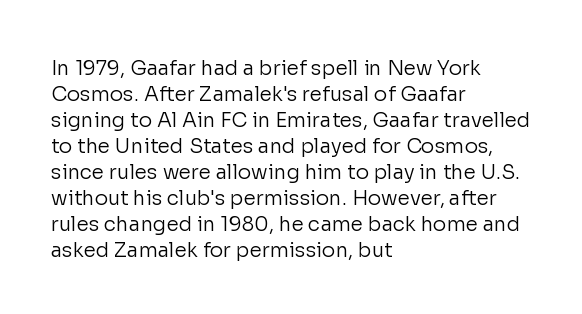
Where is the straight margin? On the left. This sample keeps an unexceptional amount of space between lines. The typesetting does not lean heavy: it is not bold. The gaps between neighbouring characters are ordinary and unremarkable. A clean baseline with only descenders dipping below it.
